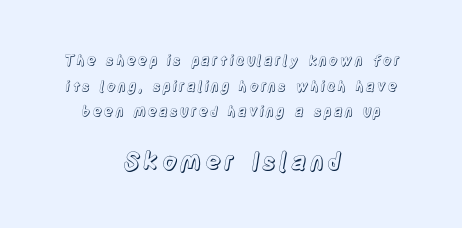
{"underline": "no", "align": "center", "line_spacing_ratio": 1.83, "larger_block": "second", "size_ratio": 1.71, "glyph_px": 24}
